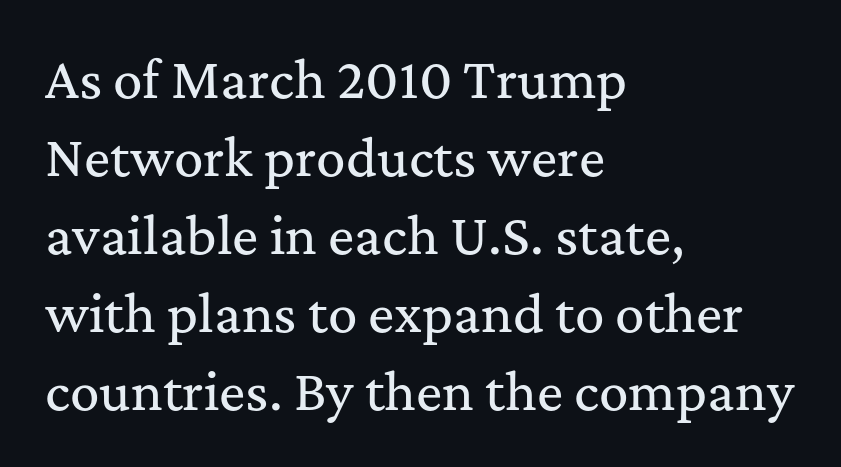
Q: Is the text italic (slanted)? A: No, it is upright.
Q: Is the typeface a serif or a sans-serif typeface? A: Serif.
Q: Is the text underlined? A: No.
Q: How is the paragraph aligned? A: Left-aligned.
Q: Is the spacing between letters normal or unusually wide? A: Normal.
Q: Is the spacing between lines tight, normal or loose? A: Normal.
Q: Width (condensed, normal, or wide)? A: Normal.
Q: Stroke contrast? A: Medium.
Q: x-height? A: Medium.
Q: Monospaced? A: No.
